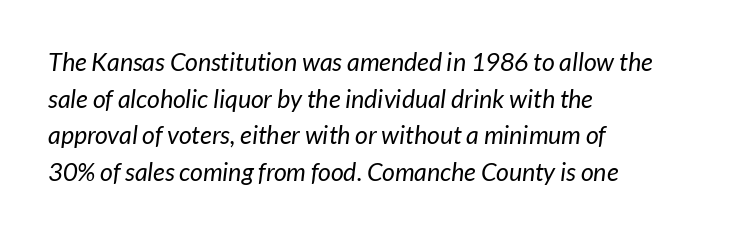
Q: Is the text bold? A: No.
Q: Is the text underlined? A: No.
Q: How is the paragraph aligned? A: Left-aligned.
Q: Is the spacing between letters normal or unusually wide? A: Normal.
Q: Is the spacing between lines tight, normal or loose? A: Normal.
